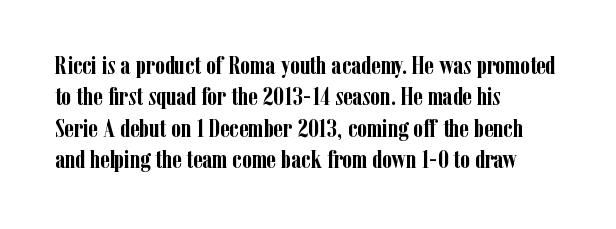
Q: Is the text bold? A: Yes.
Q: Is the text italic (slanted)? A: No, it is upright.
Q: Is the text underlined? A: No.
Q: How is the paragraph aligned? A: Left-aligned.
Q: Is the spacing between letters normal or unusually wide? A: Normal.
Q: Is the spacing between lines tight, normal or loose? A: Normal.
